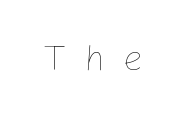
{"italic": "no", "bold": "no", "weight": "thin", "width": "normal", "stroke_contrast": "low", "x_height": "medium", "monospaced": "no", "underline": "no", "letter_spacing": "wide", "letter_spacing_em": 0.45, "glyph_px": 36}
